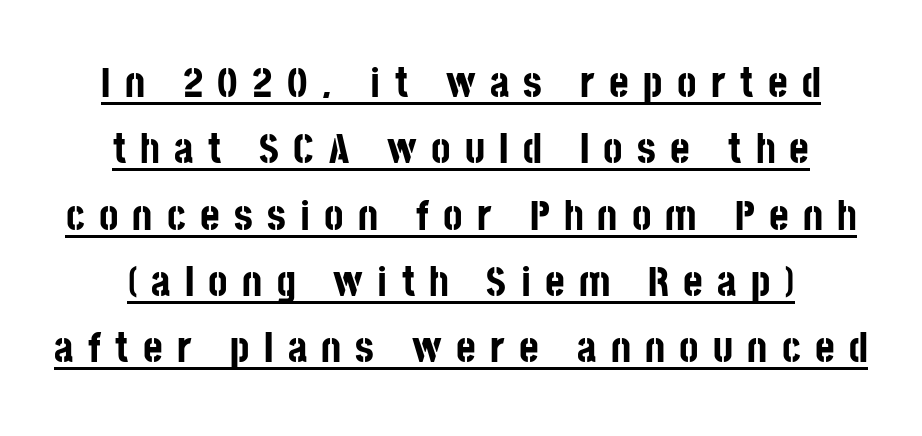
Glyph-to-glyph distance is far greater than everyday printed text. Is this a fixed-width face? No — the glyphs have proportional, varying widths. Weight check: bold — yes, fully. Serifs: no, the terminals of the letterforms are clean. Like a heading marked for emphasis, these lines bear an underscore.
